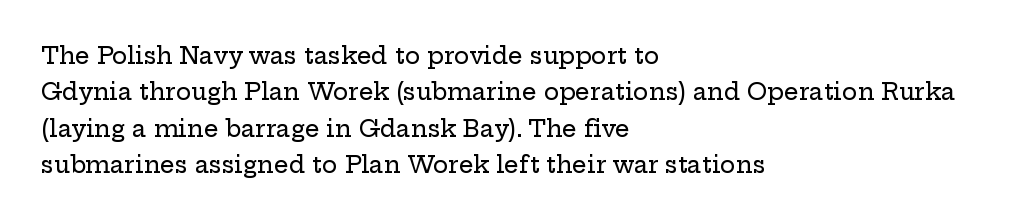
Q: Is the text italic (slanted)? A: No, it is upright.
Q: Is the text underlined? A: No.
Q: How is the paragraph aligned? A: Left-aligned.
Q: Is the spacing between letters normal or unusually wide? A: Normal.
Q: Is the spacing between lines tight, normal or loose? A: Normal.
